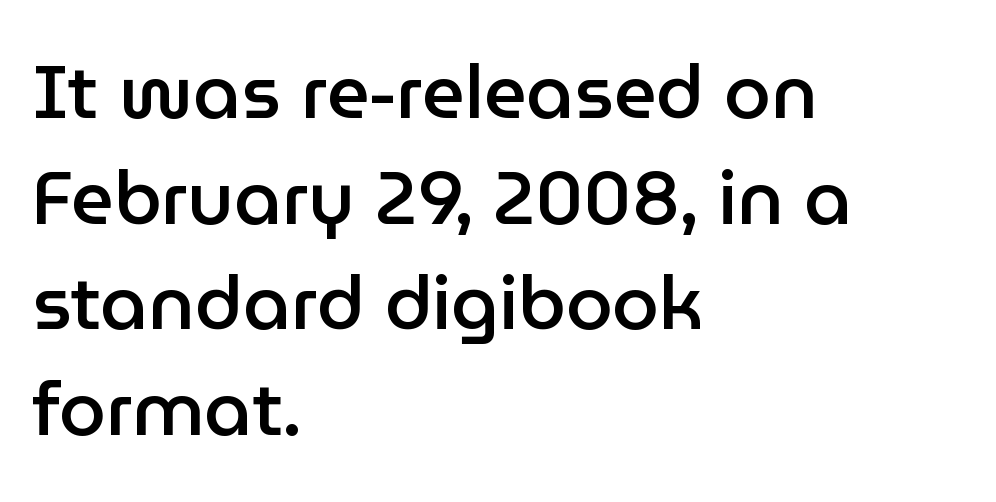
The image shows 75 px semibold sans-serif type, upright; set left-aligned, normal line spacing (1.41x), normal letter spacing, not underlined; low stroke contrast and a medium x-height.
